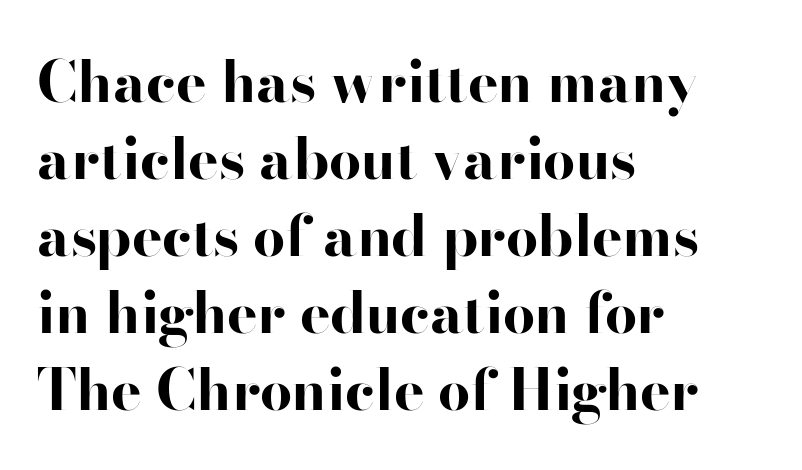
The image shows 57 px bold, wide sans-serif type, upright; set left-aligned, normal line spacing (1.35x), normal letter spacing, not underlined; high stroke contrast and a small x-height.
